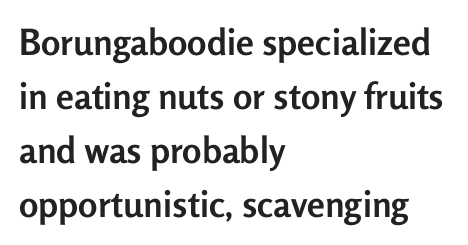
Q: Is the text bold? A: Yes.
Q: Is the text italic (slanted)? A: No, it is upright.
Q: Is the typeface a serif or a sans-serif typeface? A: Sans-serif.
Q: Is the text underlined? A: No.
Q: How is the paragraph aligned? A: Left-aligned.
Q: Is the spacing between letters normal or unusually wide? A: Normal.
Q: Is the spacing between lines tight, normal or loose? A: Normal.
Q: Width (condensed, normal, or wide)? A: Normal.
Q: Stroke contrast? A: Low.
Q: x-height? A: Medium.
Q: Monospaced? A: No.
